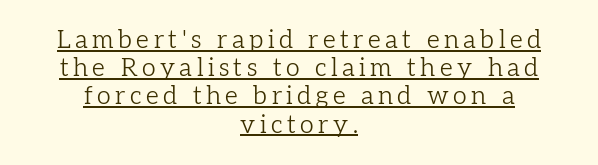
Q: Is the text bold? A: No.
Q: Is the text italic (slanted)? A: No, it is upright.
Q: Is the text underlined? A: Yes.
Q: How is the paragraph aligned? A: Centered.
Q: Is the spacing between lines tight, normal or loose? A: Tight.
